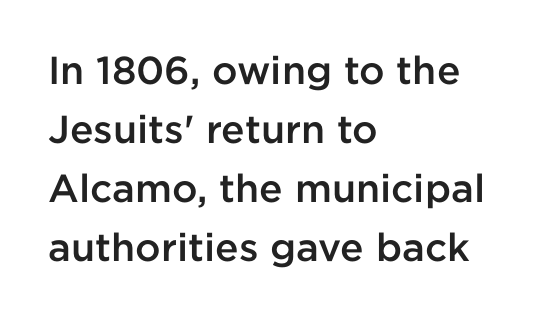
Anything drawn beneath the words? Only blank space. The block of text has a typical density, with ordinary space between rows. Think of a printed novel: that variable character pitch is what you see here. Stroke thickness is moderately raised; the sample reads as semibold.
